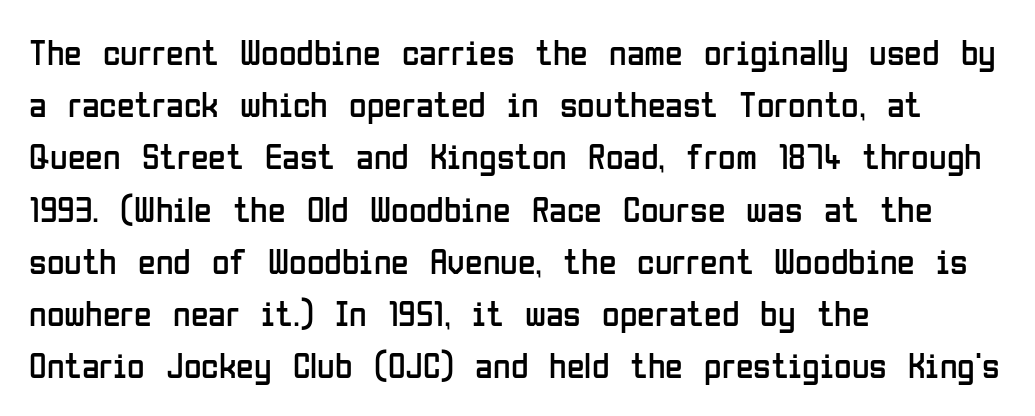
Q: Is the text bold? A: No.
Q: Is the text italic (slanted)? A: No, it is upright.
Q: Is the typeface a serif or a sans-serif typeface? A: Sans-serif.
Q: Is the text underlined? A: No.
Q: How is the paragraph aligned? A: Left-aligned.
Q: Is the spacing between letters normal or unusually wide? A: Normal.
Q: Is the spacing between lines tight, normal or loose? A: Normal.
Q: Width (condensed, normal, or wide)? A: Condensed.
Q: Stroke contrast? A: Low.
Q: x-height? A: Medium.
Q: Monospaced? A: No.
